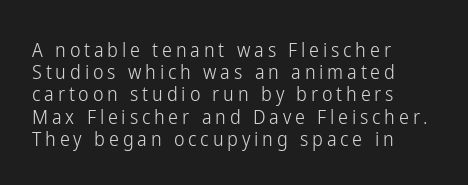
{"italic": "no", "bold": "no", "underline": "no", "align": "left", "line_spacing": "tight", "line_spacing_ratio": 1.11, "glyph_px": 20}
